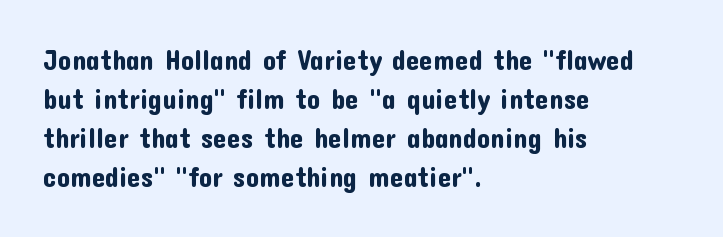
{"italic": "no", "underline": "no", "align": "left", "line_spacing": "normal", "line_spacing_ratio": 1.45, "letter_spacing": "normal", "letter_spacing_em": 0.0, "glyph_px": 27}
